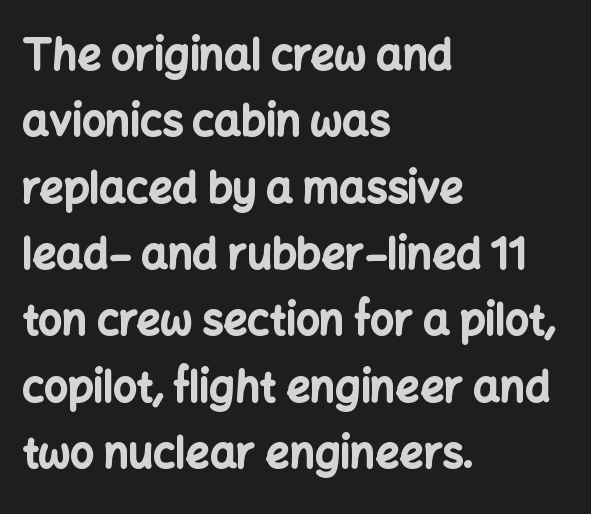
{"serif": "no", "italic": "no", "bold": "yes", "weight": "bold", "width": "normal", "stroke_contrast": "low", "x_height": "medium", "monospaced": "no", "underline": "no", "align": "left", "line_spacing": "normal", "line_spacing_ratio": 1.58, "letter_spacing": "normal", "letter_spacing_em": 0.0, "glyph_px": 42}
